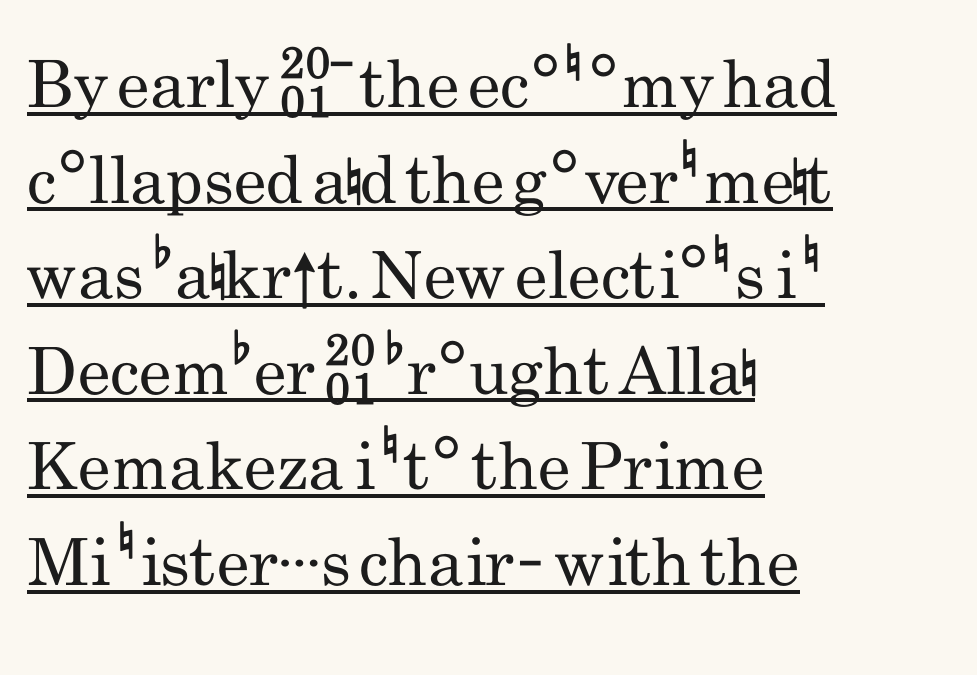
The image shows 65 px regular-weight, condensed sans-serif type, upright; set left-aligned, normal line spacing (1.47x), normal letter spacing, underlined; low stroke contrast and a small x-height.
